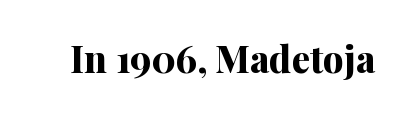
This sample has the flowing, uneven cadence of proportional lettering. These lines carry a lot of weight — the face is fully bold. The space beneath each line is pristine and unruled. Unlike a clean sans, this face finishes its strokes with serifs.
